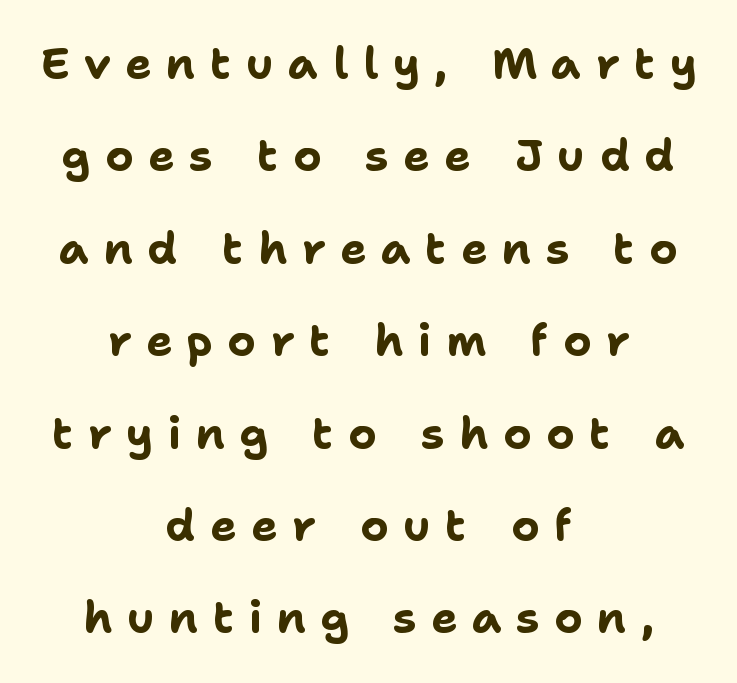
Q: Is the text bold? A: Yes.
Q: Is the text italic (slanted)? A: No, it is upright.
Q: Is the typeface a serif or a sans-serif typeface? A: Sans-serif.
Q: Is the text underlined? A: No.
Q: How is the paragraph aligned? A: Centered.
Q: Is the spacing between letters normal or unusually wide? A: Unusually wide.
Q: Is the spacing between lines tight, normal or loose? A: Loose.
Q: Width (condensed, normal, or wide)? A: Normal.
Q: Stroke contrast? A: Low.
Q: x-height? A: Medium.
Q: Monospaced? A: No.
